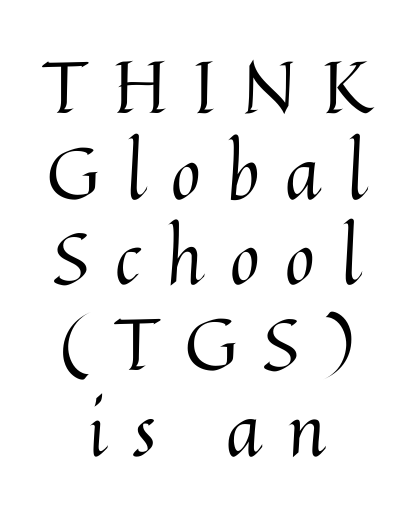
The image shows 72 px regular-weight type; set centered, line spacing 1.19x, unusually wide letter spacing (+0.36 em), not underlined; medium stroke contrast and a medium x-height.
